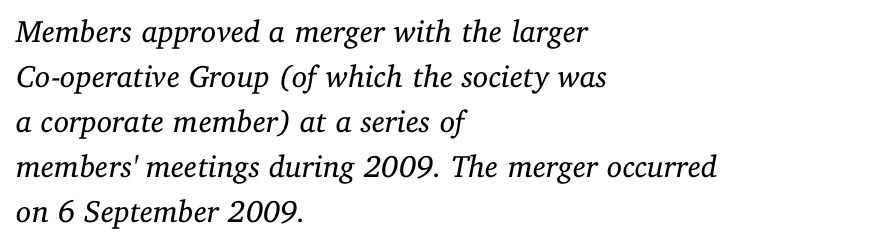
Note the varied advance widths — an 'i' is clearly narrower than an 'm'. Examine the stroke ends and you'll spot serifs. This is not heavy type; no bold has been used. Quick note: italic.
